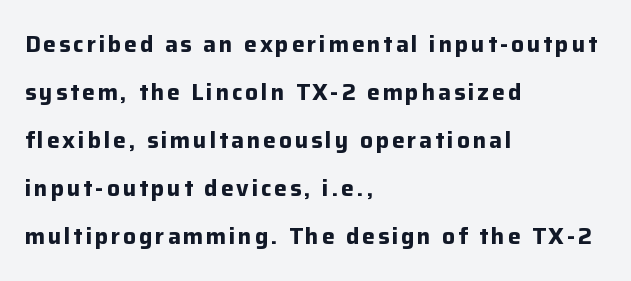
The passage shown is emphatically bold. Characters remain perfectly vertical along every line. Widely set lines give the paragraph a tall, airy silhouette. Honestly, there is no underline to notice here at all. Visually the block forms a straight wall on the left and a jagged coastline on the right.
